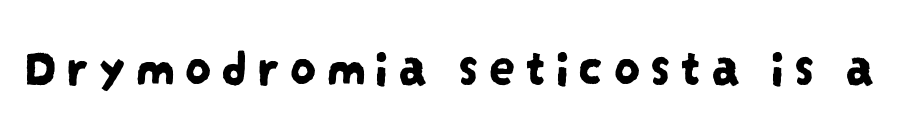
The image shows 53 px condensed sans-serif type; set not underlined; low stroke contrast and a large x-height.
